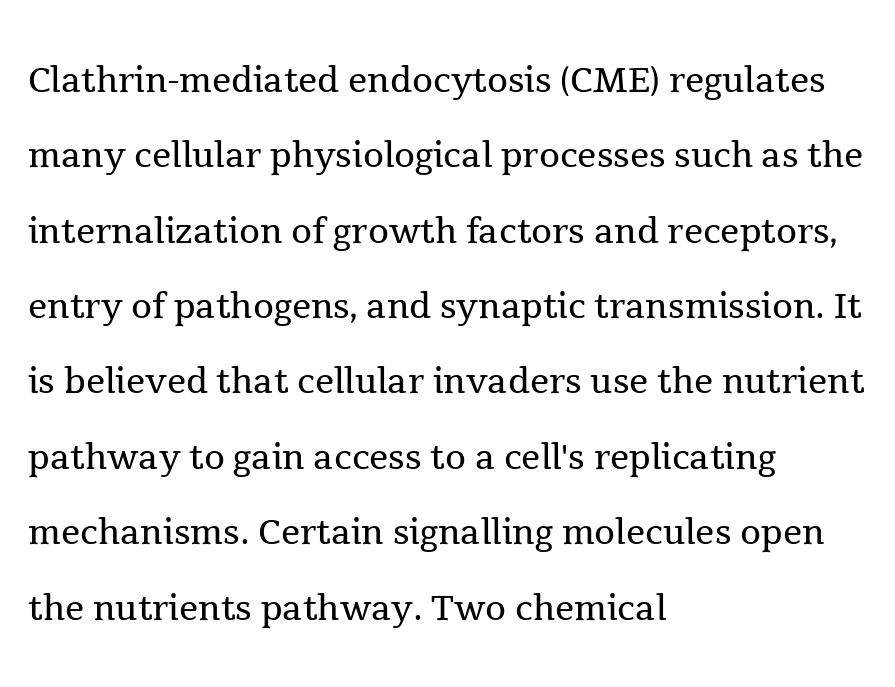
Q: Is the text bold? A: No.
Q: Is the text italic (slanted)? A: No, it is upright.
Q: Is the typeface a serif or a sans-serif typeface? A: Serif.
Q: Is the text underlined? A: No.
Q: How is the paragraph aligned? A: Left-aligned.
Q: Is the spacing between letters normal or unusually wide? A: Normal.
Q: Is the spacing between lines tight, normal or loose? A: Normal.
Q: Width (condensed, normal, or wide)? A: Normal.
Q: x-height? A: Medium.
Q: Monospaced? A: No.
